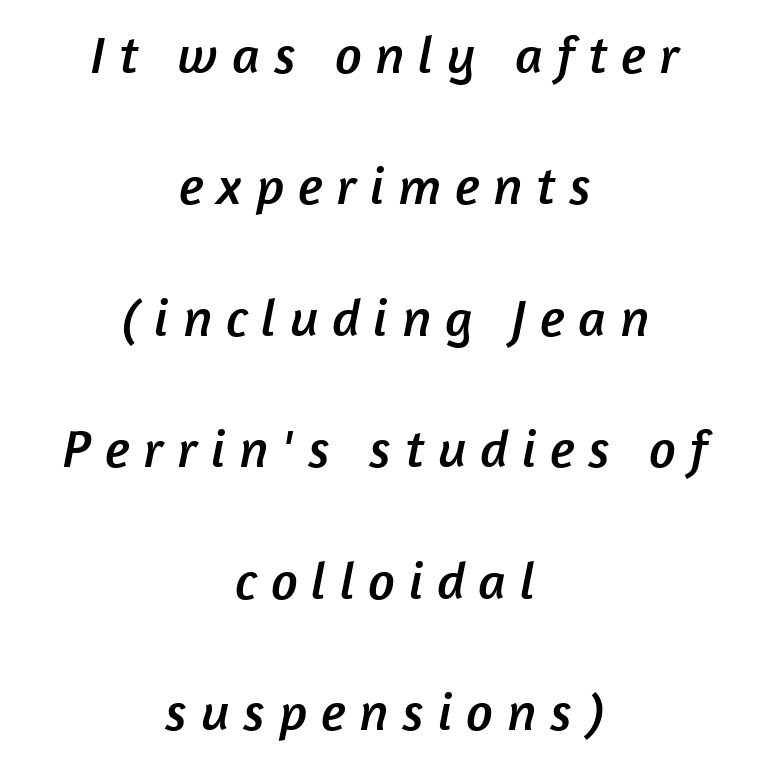
Q: Is the typeface a serif or a sans-serif typeface? A: Sans-serif.
Q: Is the text underlined? A: No.
Q: How is the paragraph aligned? A: Centered.
Q: Is the spacing between letters normal or unusually wide? A: Unusually wide.
Q: Is the spacing between lines tight, normal or loose? A: Loose.
Q: Width (condensed, normal, or wide)? A: Normal.
Q: Stroke contrast? A: Low.
Q: x-height? A: Medium.
Q: Monospaced? A: No.
